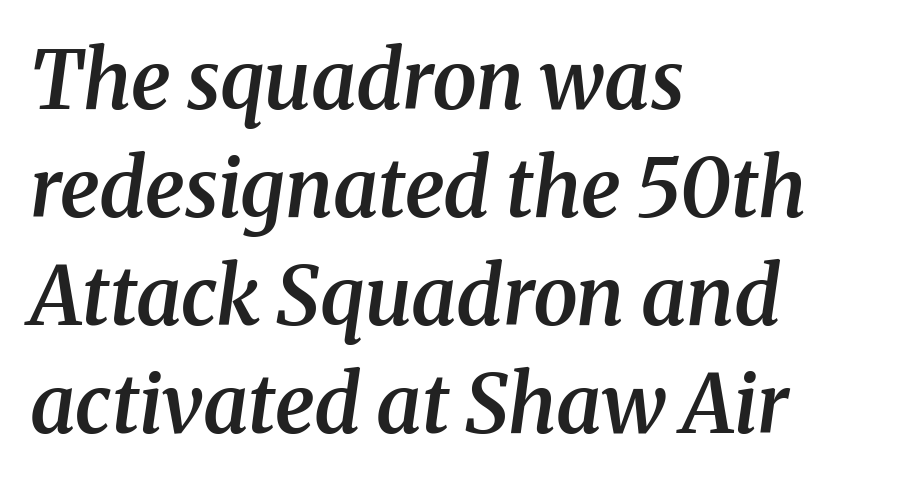
Q: Is the text bold? A: Semi-bold.
Q: Is the text italic (slanted)? A: Yes, it leans right by about 8 degrees.
Q: Is the typeface a serif or a sans-serif typeface? A: Serif.
Q: Is the text underlined? A: No.
Q: How is the paragraph aligned? A: Left-aligned.
Q: Is the spacing between letters normal or unusually wide? A: Normal.
Q: Is the spacing between lines tight, normal or loose? A: Normal.
Q: Width (condensed, normal, or wide)? A: Normal.
Q: Stroke contrast? A: Medium.
Q: x-height? A: Medium.
Q: Monospaced? A: No.
